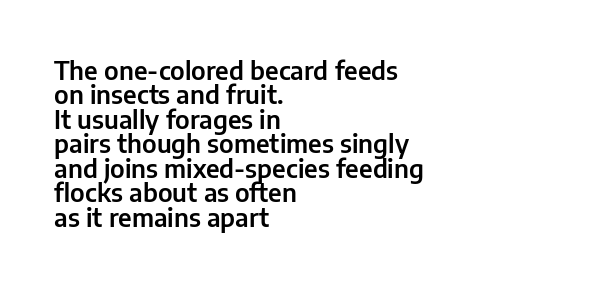
Q: Is the text italic (slanted)? A: No, it is upright.
Q: Is the text underlined? A: No.
Q: How is the paragraph aligned? A: Left-aligned.
Q: Is the spacing between letters normal or unusually wide? A: Normal.
Q: Is the spacing between lines tight, normal or loose? A: Tight.
